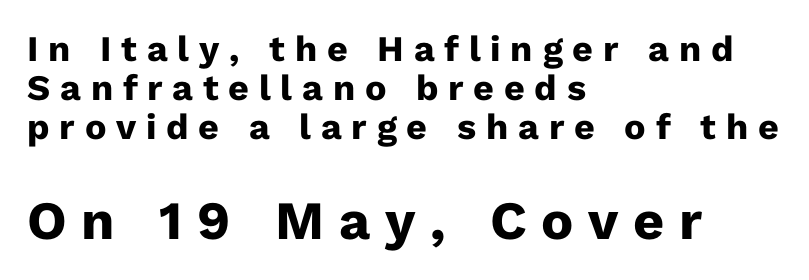
The image shows 54 px heavy sans-serif type, upright; set left-aligned, tight line spacing (1.09x), unusually wide letter spacing (+0.27 em), not underlined; the second (bottom) block is 1.5x larger; low stroke contrast and a medium x-height.
